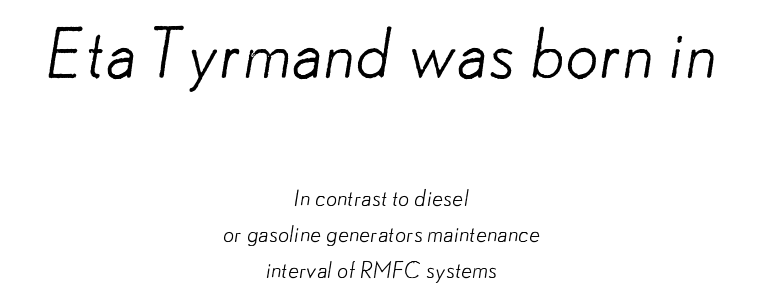
Q: Is the text bold? A: No.
Q: Is the typeface a serif or a sans-serif typeface? A: Sans-serif.
Q: Is the text underlined? A: No.
Q: How is the paragraph aligned? A: Centered.
Q: Is the spacing between letters normal or unusually wide? A: Normal.
Q: Is the spacing between lines tight, normal or loose? A: Normal.
Q: Which block of text is set in a larger size, the first (top) or the second (bottom)? A: The first (top) one.
Q: Width (condensed, normal, or wide)? A: Normal.
Q: Stroke contrast? A: Low.
Q: x-height? A: Small.
Q: Monospaced? A: No.
